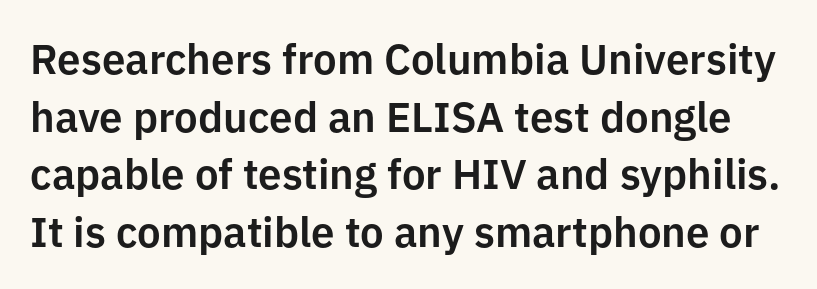
{"serif": "no", "italic": "no", "width": "normal", "stroke_contrast": "low", "x_height": "medium", "monospaced": "no", "underline": "no", "line_spacing": "normal", "line_spacing_ratio": 1.37, "letter_spacing": "normal", "letter_spacing_em": 0.0, "glyph_px": 42}
